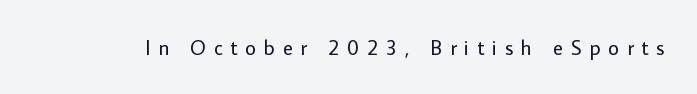
The image shows 21 px text type, upright; set unusually wide letter spacing (+0.37 em), not underlined.
